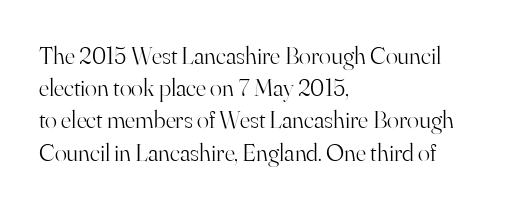
These lines keep a tight, regular rhythm from letter to letter. This sample is left-justified, so line endings fall wherever the words run out. The space between consecutive lines is moderate. Do the letters lean? They stand straight. The passage shown is not underscored anywhere. Stems and bowls with no extra thickness — not bold.
